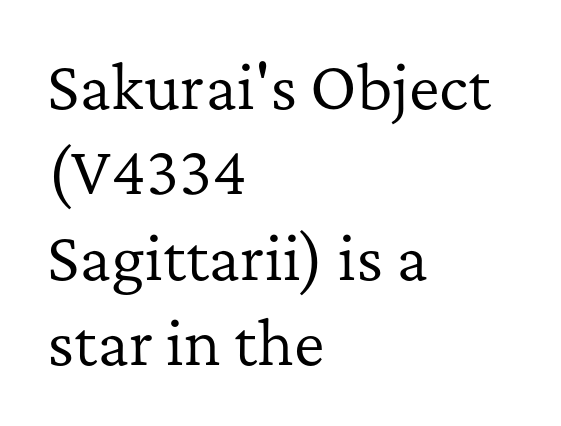
Q: Is the text bold? A: No.
Q: Is the text italic (slanted)? A: No, it is upright.
Q: Is the typeface a serif or a sans-serif typeface? A: Serif.
Q: Is the text underlined? A: No.
Q: How is the paragraph aligned? A: Left-aligned.
Q: Is the spacing between letters normal or unusually wide? A: Normal.
Q: Is the spacing between lines tight, normal or loose? A: Normal.
Q: Width (condensed, normal, or wide)? A: Normal.
Q: Stroke contrast? A: Low.
Q: x-height? A: Medium.
Q: Monospaced? A: No.
